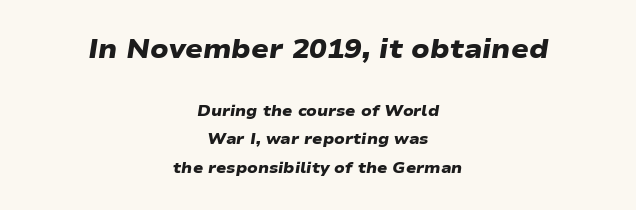
These two chunks differ in scale, with the top chunk taking the larger measure. Has an underline been added? It has not. A typesetter would call this zero additional tracking. How heavy is the stroke? Heavy — this is a bold.
